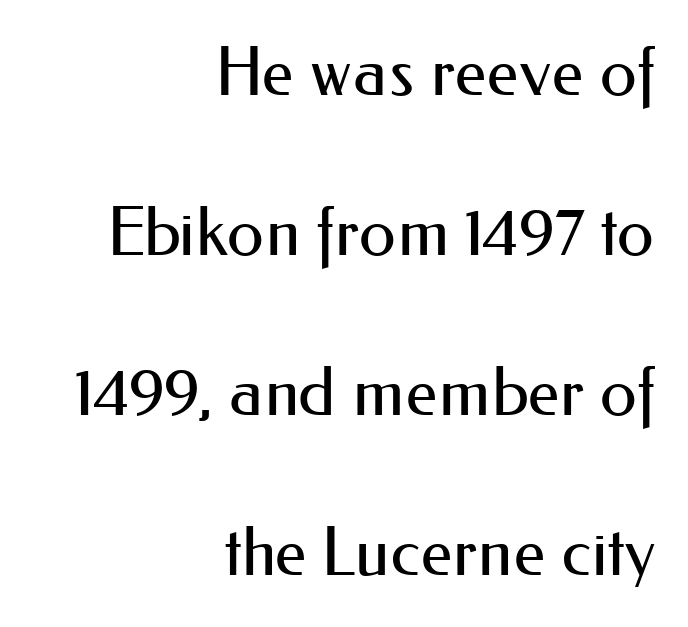
The image shows 67 px regular-weight sans-serif type, upright; set right-aligned, loose line spacing (2.39x), normal letter spacing, not underlined; medium stroke contrast and a small x-height.
